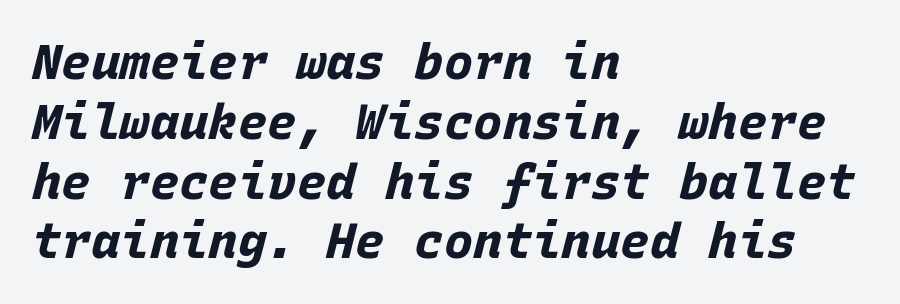
This sample uses an oblique cut, with every glyph tilted off the vertical. You could call the tracking neutral — neither tight nor loose. Note the uniform advance width — an 'i' takes as much space as an 'm'. Bare-footed words on every line. The letters are bold, with thick, heavy strokes.
